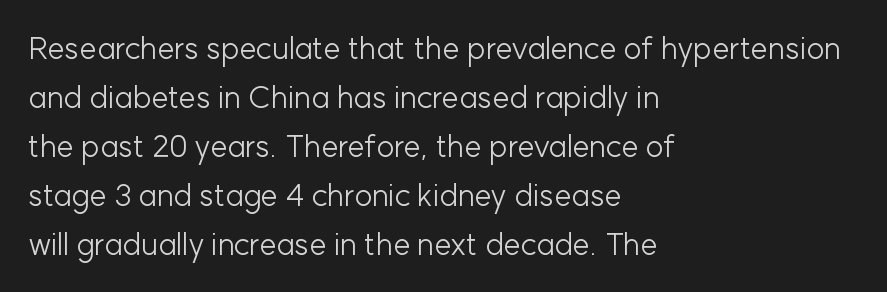
Q: Is the text bold? A: No.
Q: Is the text italic (slanted)? A: No, it is upright.
Q: Is the typeface a serif or a sans-serif typeface? A: Sans-serif.
Q: Is the text underlined? A: No.
Q: How is the paragraph aligned? A: Left-aligned.
Q: Is the spacing between letters normal or unusually wide? A: Normal.
Q: Is the spacing between lines tight, normal or loose? A: Normal.
Q: Width (condensed, normal, or wide)? A: Normal.
Q: Stroke contrast? A: Low.
Q: x-height? A: Medium.
Q: Monospaced? A: No.
